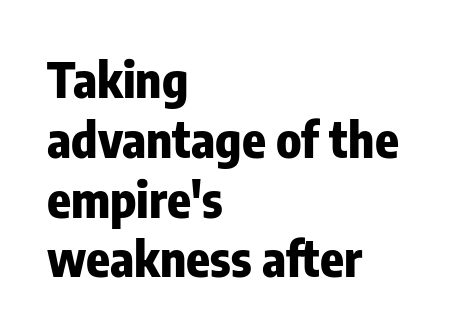
{"serif": "no", "italic": "no", "bold": "yes", "weight": "heavy", "width": "condensed", "stroke_contrast": "low", "x_height": "medium", "monospaced": "no", "underline": "no", "align": "left", "line_spacing_ratio": 1.22, "letter_spacing": "normal", "letter_spacing_em": 0.0, "glyph_px": 49}
